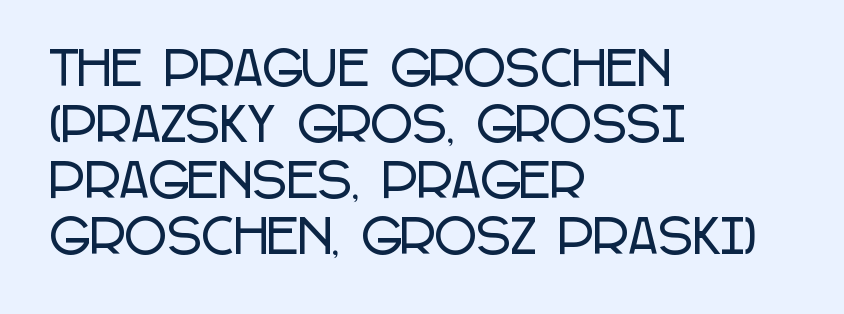
The image shows 46 px condensed sans-serif type, upright; set left-aligned, line spacing 1.22x, normal letter spacing, not underlined; low stroke contrast and a large x-height.
